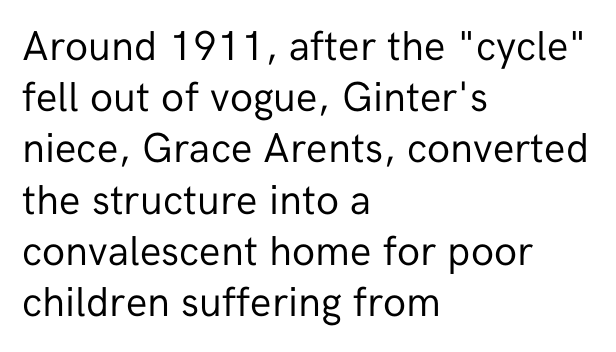
The image shows 42 px regular-weight sans-serif type, upright; set left-aligned, line spacing 1.22x, normal letter spacing, not underlined; low stroke contrast and a medium x-height.
